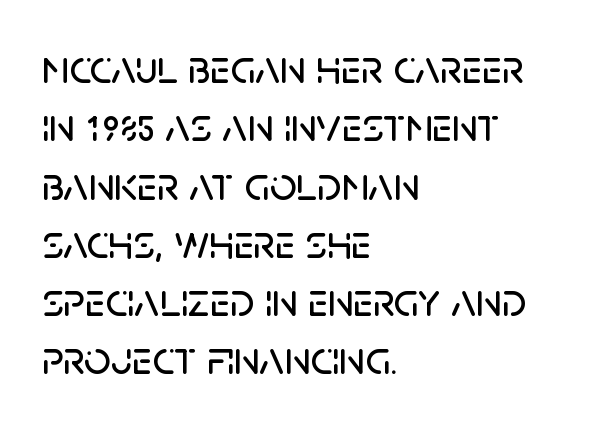
{"serif": "no", "italic": "no", "width": "normal", "stroke_contrast": "low", "x_height": "large", "monospaced": "no", "underline": "no", "align": "left", "line_spacing_ratio": 1.24, "letter_spacing": "normal", "letter_spacing_em": 0.0, "glyph_px": 47}
